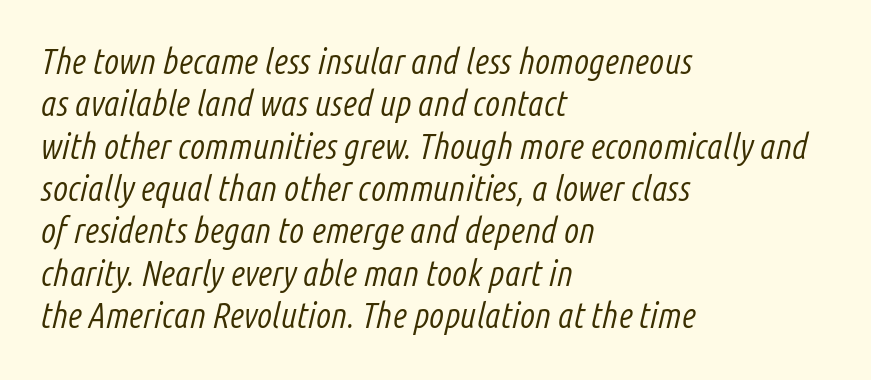
{"italic": "yes", "lean": "right", "slant_degrees": 14, "bold": "no", "weight": "light", "width": "condensed", "stroke_contrast": "low", "x_height": "medium", "monospaced": "no", "underline": "no", "align": "left", "line_spacing_ratio": 1.21, "letter_spacing": "normal", "letter_spacing_em": 0.0, "glyph_px": 35}
